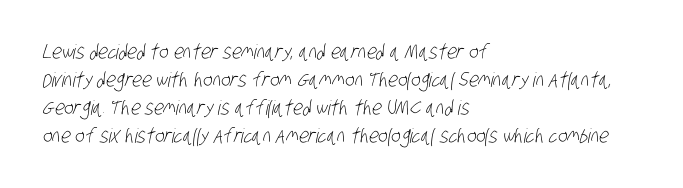
{"bold": "no", "underline": "no", "align": "left", "line_spacing": "normal", "line_spacing_ratio": 1.4, "letter_spacing": "normal", "letter_spacing_em": 0.0, "glyph_px": 20}
